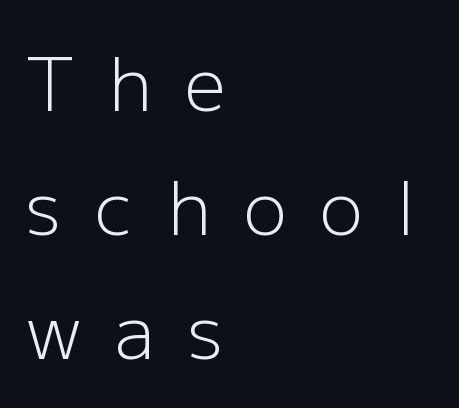
The baseline area is clear. Character widths vary here, with narrow letters taking less room than wide ones. Ink coverage per letter is moderate at most. The lines sit at an ordinary, default distance from one another. The rag falls on the right side of this text block.
